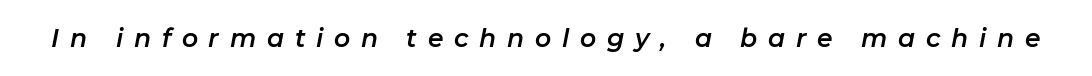
The image shows 25 px text type, italic (leaning right); set unusually wide letter spacing (+0.43 em), not underlined.
